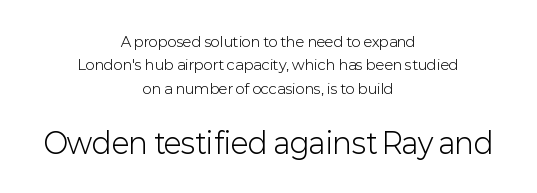
The image shows 28 px light sans-serif type, upright; set centered, normal line spacing (1.67x), normal letter spacing, not underlined; the second (bottom) block is 2.0x larger; low stroke contrast and a medium x-height.
